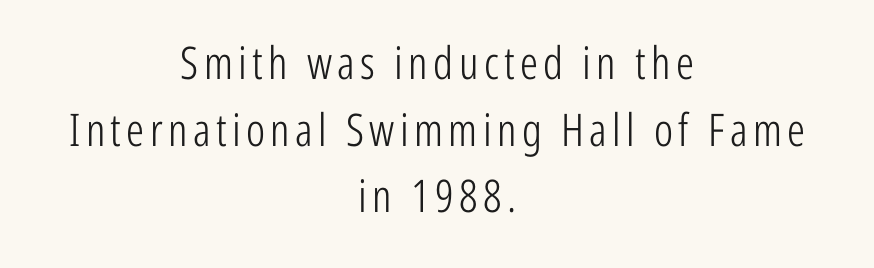
Q: Is the text bold? A: No.
Q: Is the text italic (slanted)? A: No, it is upright.
Q: Is the typeface a serif or a sans-serif typeface? A: Sans-serif.
Q: Is the text underlined? A: No.
Q: How is the paragraph aligned? A: Centered.
Q: Is the spacing between lines tight, normal or loose? A: Normal.
Q: Width (condensed, normal, or wide)? A: Condensed.
Q: Stroke contrast? A: Low.
Q: x-height? A: Medium.
Q: Monospaced? A: No.
